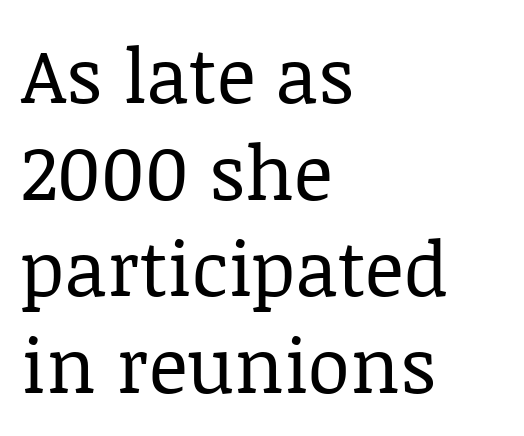
The image shows 76 px regular-weight serif type, upright; set left-aligned, normal line spacing (1.27x), normal letter spacing, not underlined; low stroke contrast and a large x-height.
